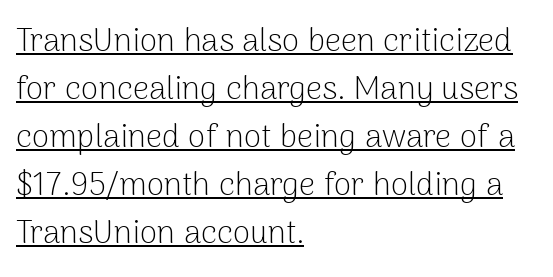
{"serif": "no", "italic": "no", "bold": "no", "weight": "light", "width": "normal", "stroke_contrast": "low", "x_height": "medium", "monospaced": "no", "underline": "yes", "align": "left", "line_spacing": "normal", "line_spacing_ratio": 1.5, "letter_spacing": "normal", "letter_spacing_em": 0.0, "glyph_px": 32}
